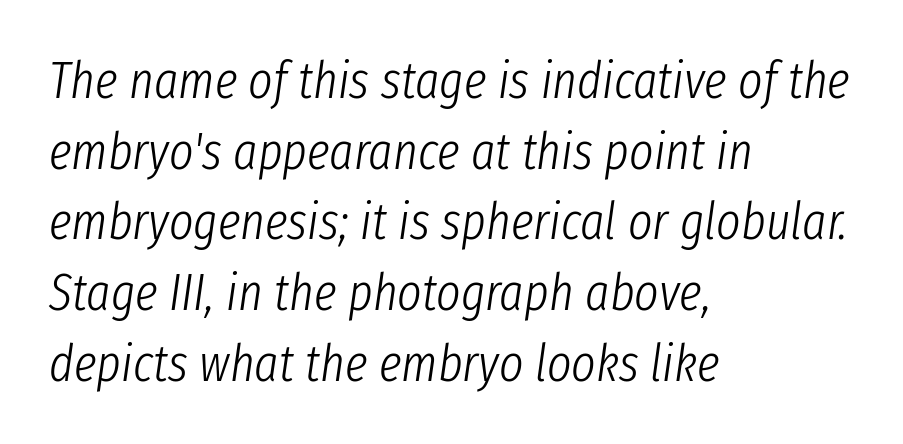
{"italic": "yes", "lean": "right", "slant_degrees": 8, "bold": "no", "weight": "light", "width": "condensed", "stroke_contrast": "low", "x_height": "medium", "monospaced": "no", "underline": "no", "align": "left", "line_spacing": "normal", "line_spacing_ratio": 1.36, "letter_spacing": "normal", "letter_spacing_em": 0.0, "glyph_px": 52}
